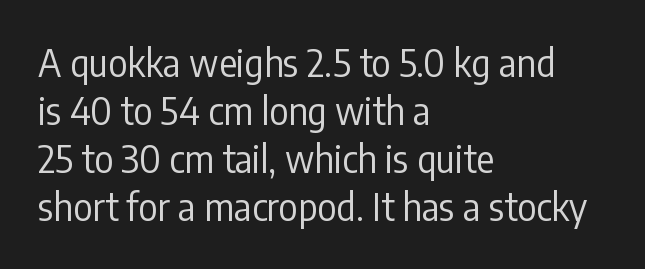
Horizontally, the lines are justified to the leading edge only. Nothing sits at the stroke ends, so this counts as sans-serif. Weight class: somewhere from thin through regular. Italic? Not at all — the glyphs are vertical. Between one letter and the next there's only the usual sliver of space.
